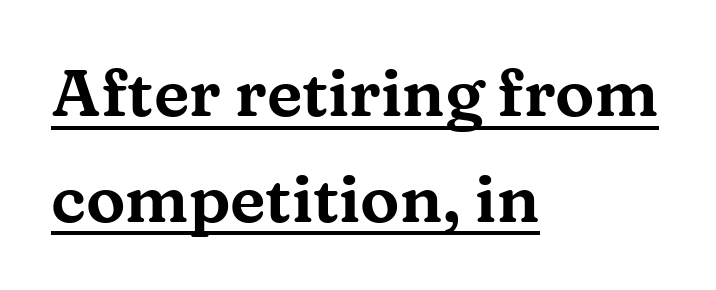
{"serif": "yes", "italic": "no", "width": "wide", "stroke_contrast": "medium", "x_height": "medium", "monospaced": "no", "underline": "yes", "align": "left", "line_spacing": "normal", "line_spacing_ratio": 1.6, "letter_spacing": "normal", "letter_spacing_em": 0.0, "glyph_px": 66}
